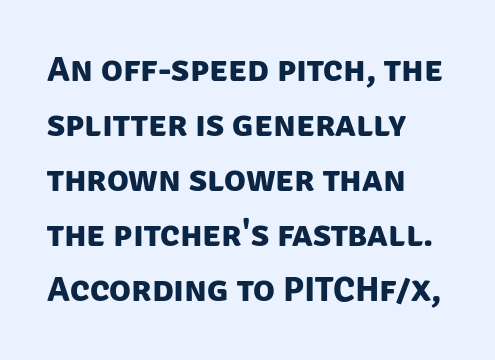
Q: Is the text bold? A: Yes.
Q: Is the typeface a serif or a sans-serif typeface? A: Sans-serif.
Q: Is the text underlined? A: No.
Q: How is the paragraph aligned? A: Left-aligned.
Q: Is the spacing between letters normal or unusually wide? A: Normal.
Q: Is the spacing between lines tight, normal or loose? A: Normal.
Q: Width (condensed, normal, or wide)? A: Normal.
Q: Stroke contrast? A: Low.
Q: x-height? A: Large.
Q: Monospaced? A: No.
